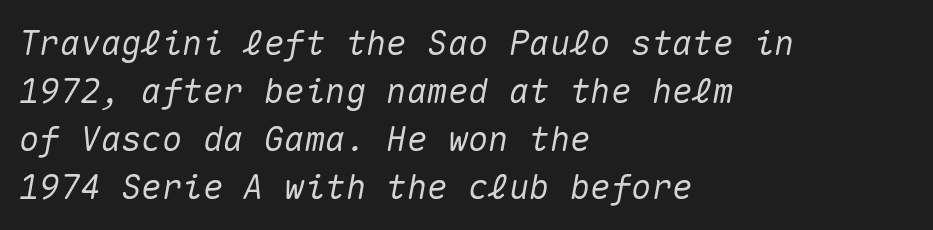
In CSS terms this would be text-align: left. Quick note: underline off. How are the letters spaced? Ordinarily, with no added tracking. You can tell it's italic because the verticals aren't actually vertical. Compared with typical paragraphs, the rows here are spaced about the same.
